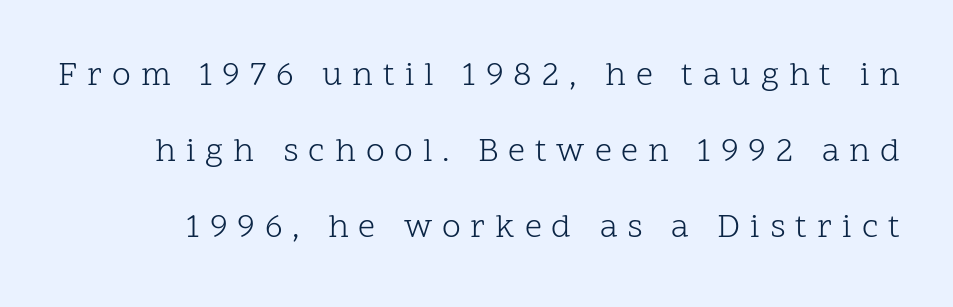
The image shows 34 px light serif type, upright; set loose line spacing (2.24x), unusually wide letter spacing (+0.29 em), not underlined; low stroke contrast and a medium x-height.
